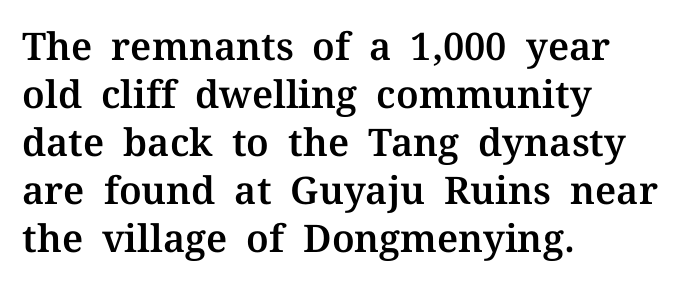
Q: Is the text italic (slanted)? A: No, it is upright.
Q: Is the typeface a serif or a sans-serif typeface? A: Serif.
Q: Is the text underlined? A: No.
Q: How is the paragraph aligned? A: Left-aligned.
Q: Is the spacing between letters normal or unusually wide? A: Normal.
Q: Is the spacing between lines tight, normal or loose? A: Normal.
Q: Width (condensed, normal, or wide)? A: Normal.
Q: Stroke contrast? A: Medium.
Q: x-height? A: Medium.
Q: Monospaced? A: No.
